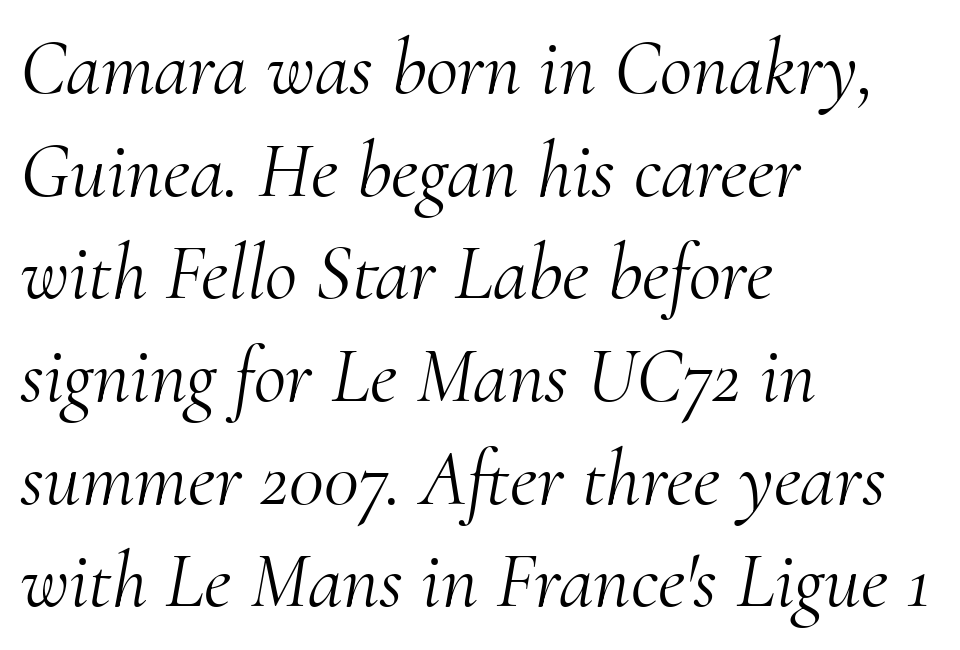
Q: Is the text bold? A: No.
Q: Is the text italic (slanted)? A: Yes, it leans right by about 10 degrees.
Q: Is the typeface a serif or a sans-serif typeface? A: Serif.
Q: Is the text underlined? A: No.
Q: How is the paragraph aligned? A: Left-aligned.
Q: Is the spacing between letters normal or unusually wide? A: Normal.
Q: Is the spacing between lines tight, normal or loose? A: Normal.
Q: Width (condensed, normal, or wide)? A: Normal.
Q: Stroke contrast? A: Medium.
Q: x-height? A: Small.
Q: Monospaced? A: No.
